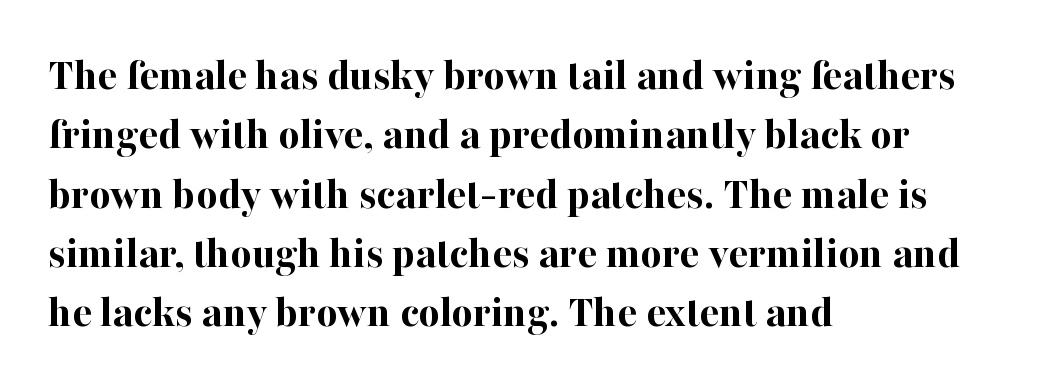
The image shows 46 px bold serif type, upright; set left-aligned, normal line spacing (1.29x), normal letter spacing, not underlined; high stroke contrast and a medium x-height.
